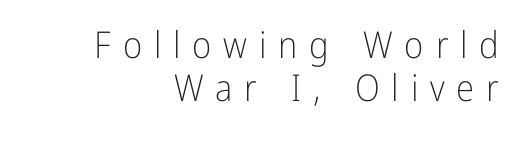
Q: Is the text bold? A: No.
Q: Is the text italic (slanted)? A: No, it is upright.
Q: Is the typeface a serif or a sans-serif typeface? A: Sans-serif.
Q: Is the text underlined? A: No.
Q: How is the paragraph aligned? A: Right-aligned.
Q: Is the spacing between letters normal or unusually wide? A: Unusually wide.
Q: Width (condensed, normal, or wide)? A: Condensed.
Q: Stroke contrast? A: Low.
Q: x-height? A: Medium.
Q: Monospaced? A: No.
